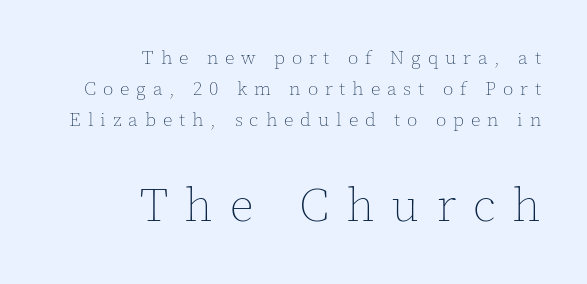
{"italic": "no", "bold": "no", "weight": "thin", "width": "normal", "x_height": "medium", "monospaced": "no", "underline": "no", "align": "right", "line_spacing": "normal", "line_spacing_ratio": 1.64, "letter_spacing": "wide", "letter_spacing_em": 0.36, "larger_block": "second", "size_ratio": 2.47, "glyph_px": 47}
